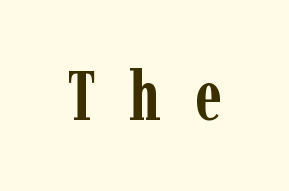
The image shows 70 px semibold, condensed serif type, upright; set unusually wide letter spacing (+0.48 em), not underlined; low stroke contrast and a medium x-height.
